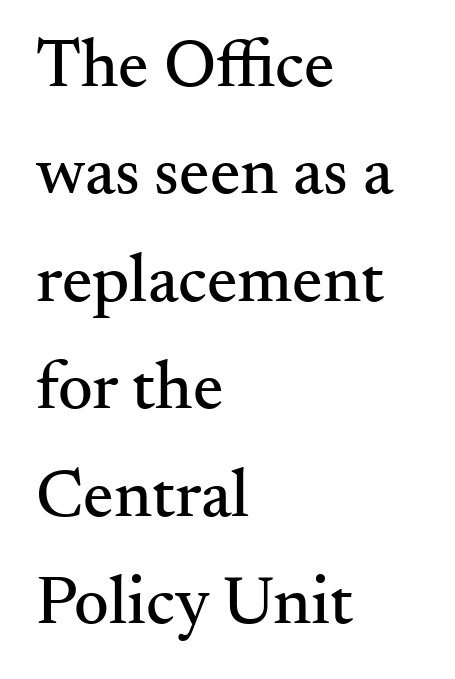
{"serif": "yes", "italic": "no", "width": "normal", "stroke_contrast": "medium", "x_height": "small", "monospaced": "no", "underline": "no", "align": "left", "line_spacing": "normal", "line_spacing_ratio": 1.58, "letter_spacing": "normal", "letter_spacing_em": 0.0, "glyph_px": 68}
